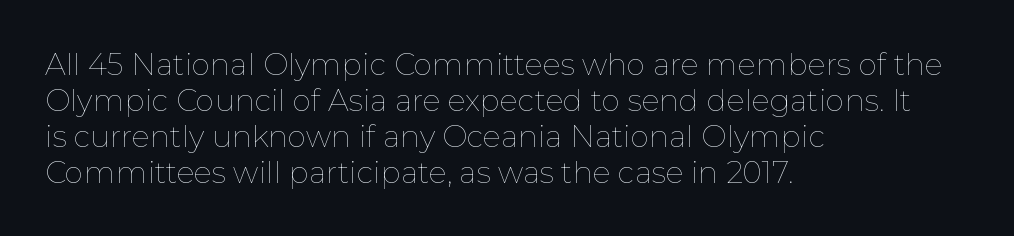
The gaps between neighbouring characters are ordinary and unremarkable. Only glyphs here, with clear space below each row. The lines in this sample share a left origin and differ only in where they stop. Compared with a typical body face, this is equally light or lighter still. Character widths vary here, with narrow letters taking less room than wide ones.
